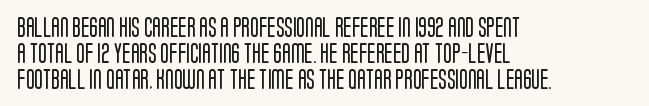
The image shows 20 px text type, upright; set left-aligned, normal line spacing (1.3x), normal letter spacing, not underlined.
